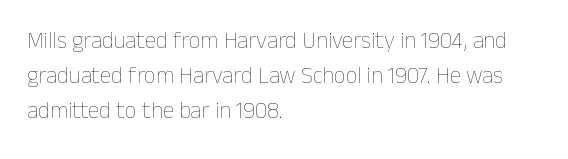
Weight: not bold — regular or lighter. The typesetter chose a ragged-right arrangement here. Each new line begins a customary step beneath the previous one. You could call the tracking neutral — neither tight nor loose. Only glyphs here, with clear space below each row. You can tell it's not italic because the verticals are truly vertical.
